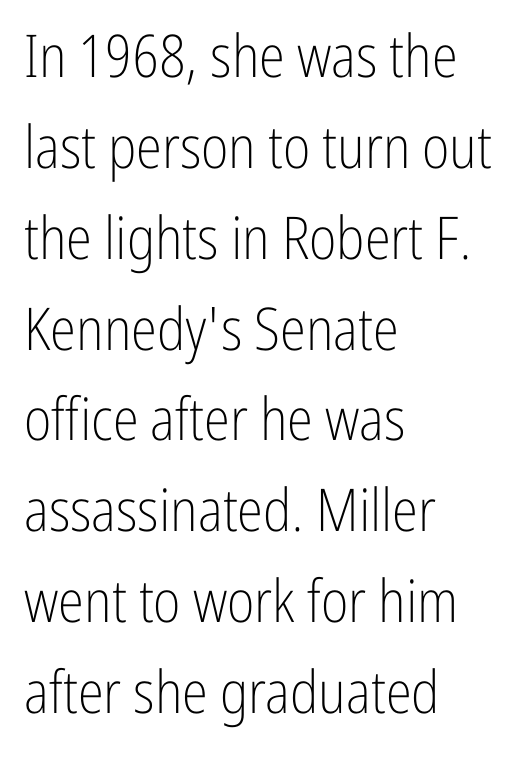
Q: Is the text bold? A: No.
Q: Is the text italic (slanted)? A: No, it is upright.
Q: Is the typeface a serif or a sans-serif typeface? A: Sans-serif.
Q: Is the text underlined? A: No.
Q: How is the paragraph aligned? A: Left-aligned.
Q: Is the spacing between letters normal or unusually wide? A: Normal.
Q: Is the spacing between lines tight, normal or loose? A: Normal.
Q: Width (condensed, normal, or wide)? A: Condensed.
Q: Stroke contrast? A: Low.
Q: x-height? A: Medium.
Q: Monospaced? A: No.
